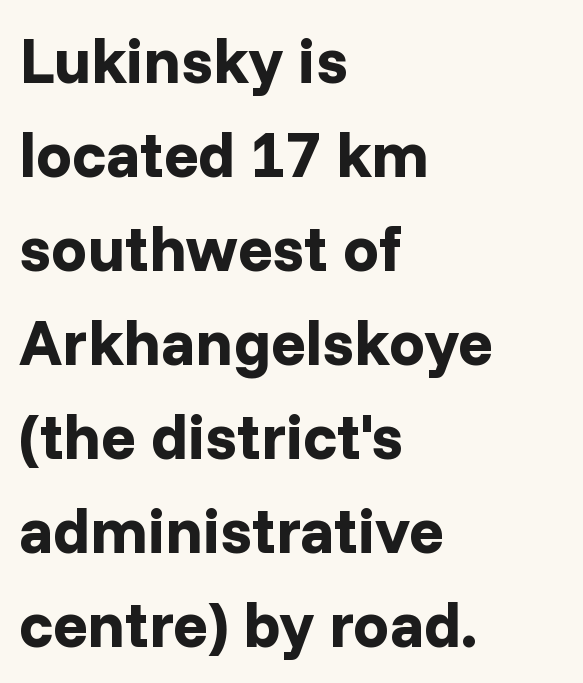
Q: Is the text bold? A: Yes.
Q: Is the text italic (slanted)? A: No, it is upright.
Q: Is the typeface a serif or a sans-serif typeface? A: Sans-serif.
Q: Is the text underlined? A: No.
Q: How is the paragraph aligned? A: Left-aligned.
Q: Is the spacing between letters normal or unusually wide? A: Normal.
Q: Is the spacing between lines tight, normal or loose? A: Normal.
Q: Width (condensed, normal, or wide)? A: Normal.
Q: Stroke contrast? A: Low.
Q: x-height? A: Medium.
Q: Monospaced? A: No.
